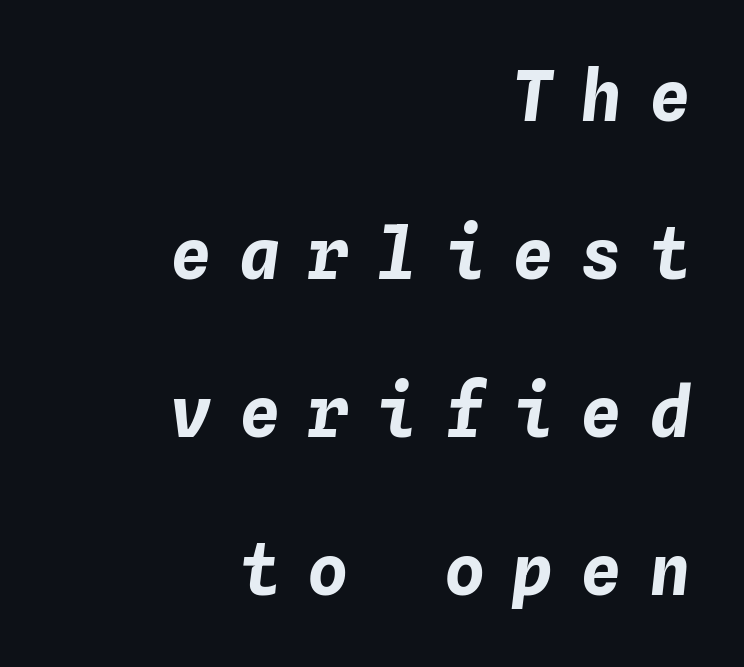
Tracking value appears strongly positive — letters spread wide. Casual observation: everything's shoved over to the right. Notice the wide empty band between every row — that's loose leading. A clean baseline with only descenders dipping below it.
